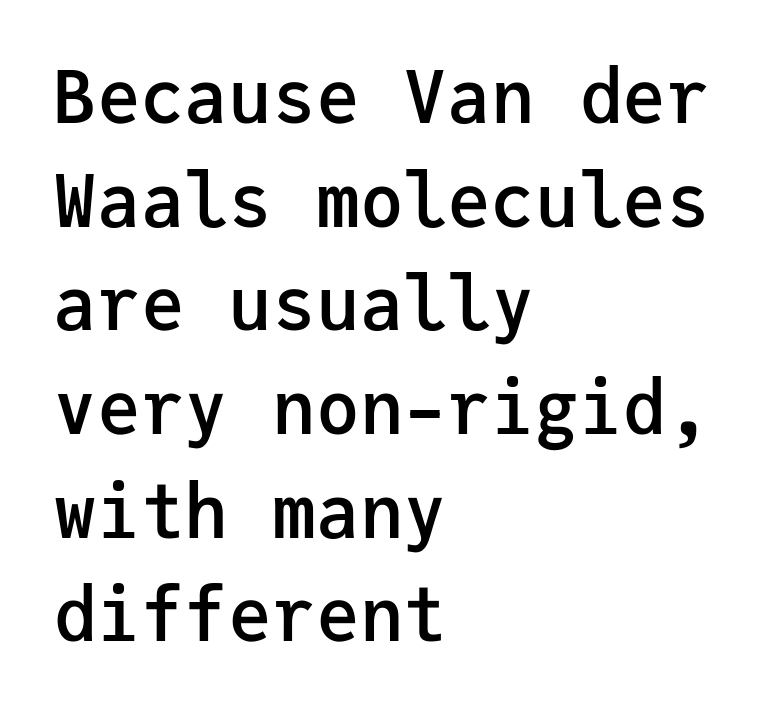
The strokes are fattened partway — semibold, not bold. The words here are not underlined. Italic: no, the glyphs are upright roman. The face used here is monospaced, like something from a code editor. The paragraph has a hard left edge and a soft right edge.
